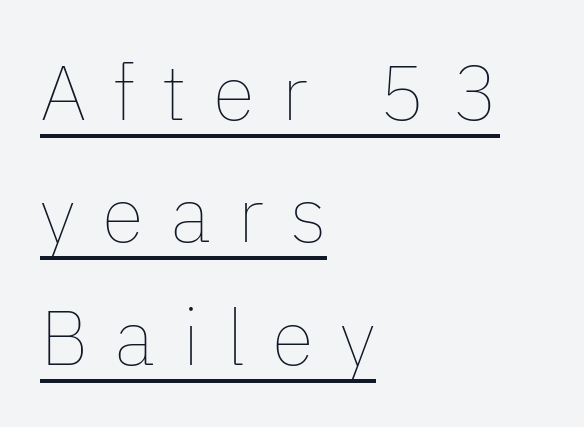
Q: Is the text bold? A: No.
Q: Is the text italic (slanted)? A: No, it is upright.
Q: Is the text underlined? A: Yes.
Q: How is the paragraph aligned? A: Left-aligned.
Q: Is the spacing between letters normal or unusually wide? A: Unusually wide.
Q: Is the spacing between lines tight, normal or loose? A: Normal.
Q: Width (condensed, normal, or wide)? A: Normal.
Q: Stroke contrast? A: Low.
Q: x-height? A: Medium.
Q: Monospaced? A: No.
